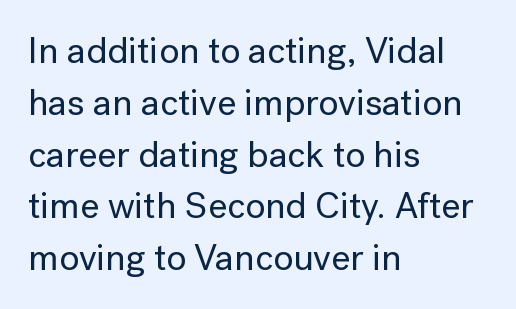
Q: Is the text italic (slanted)? A: No, it is upright.
Q: Is the typeface a serif or a sans-serif typeface? A: Sans-serif.
Q: Is the text underlined? A: No.
Q: How is the paragraph aligned? A: Left-aligned.
Q: Is the spacing between letters normal or unusually wide? A: Normal.
Q: Is the spacing between lines tight, normal or loose? A: Normal.
Q: Width (condensed, normal, or wide)? A: Normal.
Q: Stroke contrast? A: Low.
Q: x-height? A: Medium.
Q: Monospaced? A: No.
